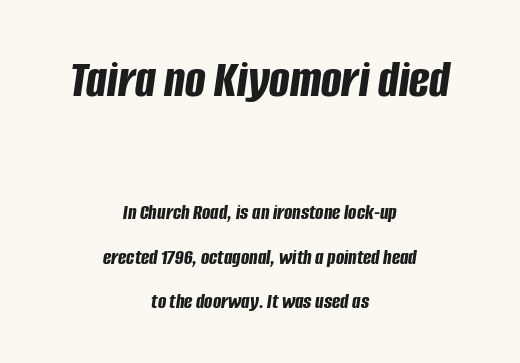
Every character sits at an angle, as italics do. Tracking value appears to be zero — textbook default spacing. Descenders are the only things crossing below the line. The passage shown is typed in a proportional face where columns would drift. Does the leading feel generous? Absolutely, it's lavish.
